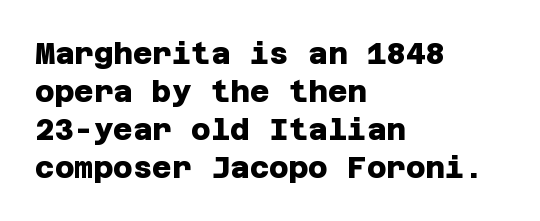
Vertically, the passage feels balanced, rows spaced as you'd expect. Spacing between characters is what you'd get straight out of the box. Rule under the text: the space is simply empty. This is heavy type, rendered in bold.
